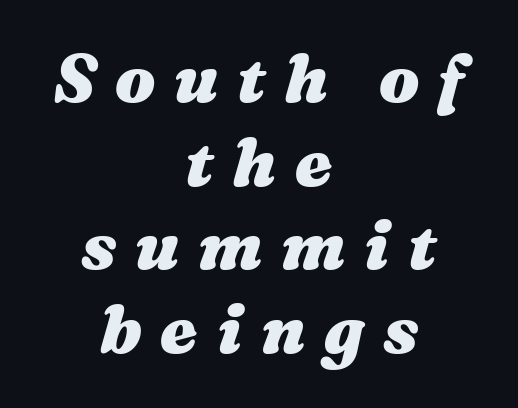
Q: Is the text bold? A: Yes.
Q: Is the text italic (slanted)? A: Yes, it leans right by about 16 degrees.
Q: Is the text underlined? A: No.
Q: How is the paragraph aligned? A: Centered.
Q: Is the spacing between letters normal or unusually wide? A: Unusually wide.
Q: Is the spacing between lines tight, normal or loose? A: Normal.
Q: Width (condensed, normal, or wide)? A: Wide.
Q: Stroke contrast? A: Medium.
Q: x-height? A: Medium.
Q: Monospaced? A: No.
